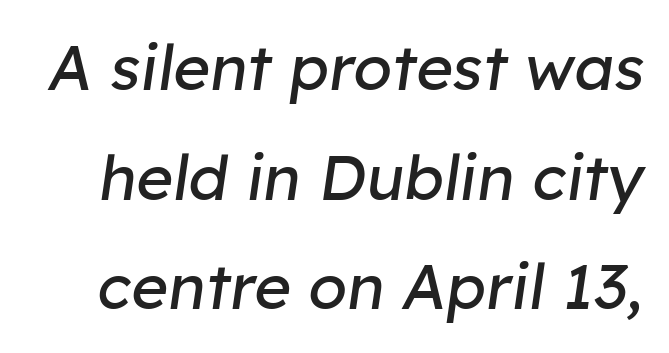
{"italic": "yes", "lean": "right", "slant_degrees": 8, "bold": "no", "weight": "regular", "width": "normal", "stroke_contrast": "low", "x_height": "medium", "monospaced": "no", "underline": "no", "line_spacing_ratio": 1.74, "letter_spacing": "normal", "letter_spacing_em": 0.0, "glyph_px": 63}
